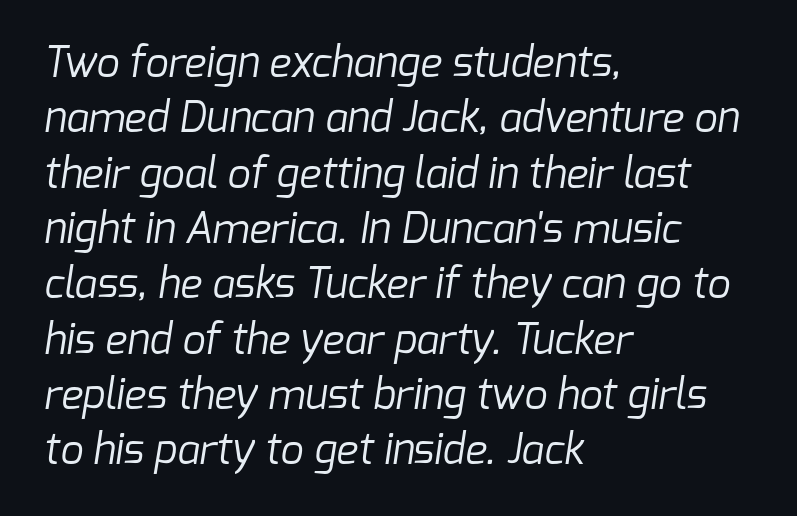
{"serif": "no", "bold": "no", "weight": "regular", "width": "normal", "stroke_contrast": "low", "x_height": "medium", "monospaced": "no", "underline": "no", "align": "left", "line_spacing": "normal", "line_spacing_ratio": 1.35, "letter_spacing": "normal", "letter_spacing_em": 0.0, "glyph_px": 41}
